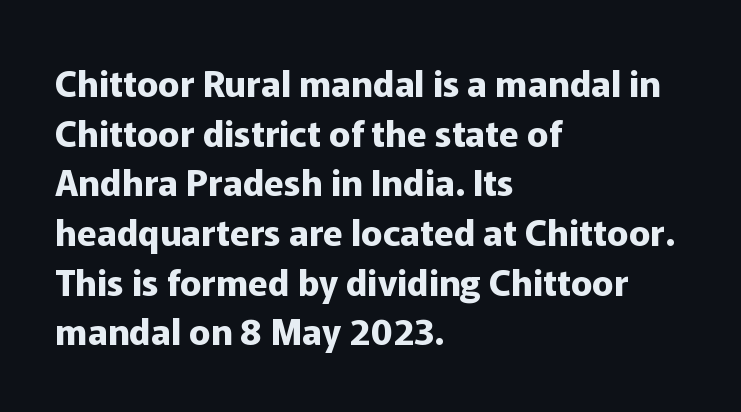
The image shows 36 px bold sans-serif type, upright; set left-aligned, normal line spacing (1.38x), normal letter spacing, not underlined; low stroke contrast and a medium x-height.
